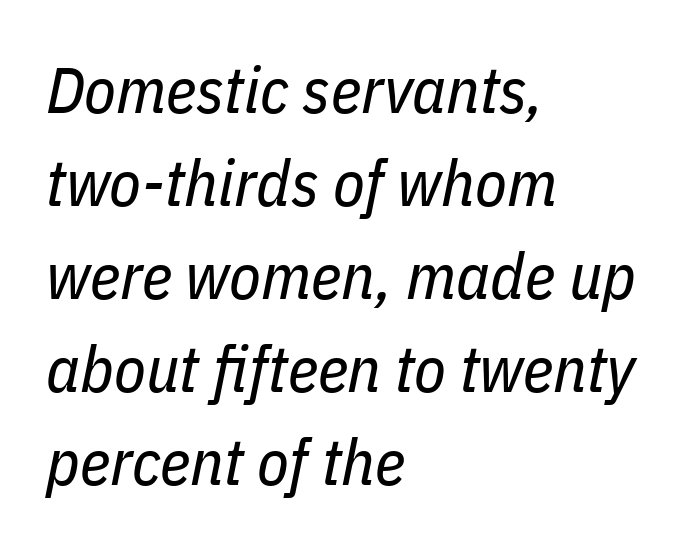
Spacing between characters is what you'd get straight out of the box. A quiet, ordinary-to-light weight characterises the typeface. Rows of type keep a routine distance in the vertical direction. Observe the lean: these are italic letterforms. The specimen omits any rule beneath the text block's lines.
